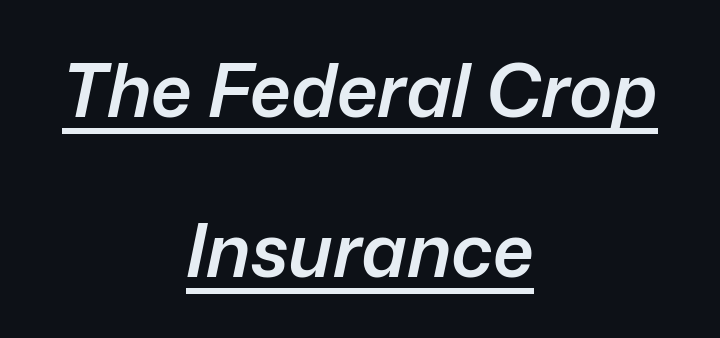
The image shows 73 px semibold type, italic (leaning right); set centered, loose line spacing (2.19x), normal letter spacing, underlined; low stroke contrast and a medium x-height.
